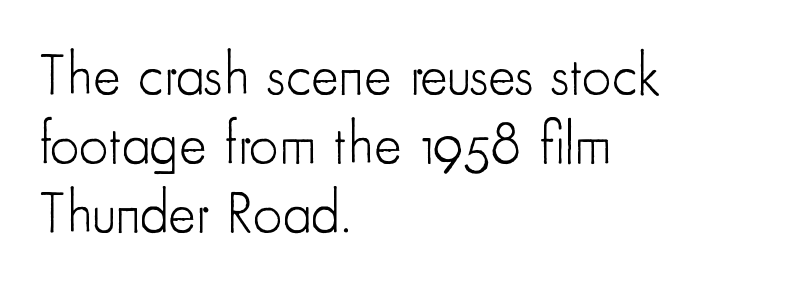
Q: Is the text bold? A: No.
Q: Is the text italic (slanted)? A: No, it is upright.
Q: Is the typeface a serif or a sans-serif typeface? A: Sans-serif.
Q: Is the text underlined? A: No.
Q: How is the paragraph aligned? A: Left-aligned.
Q: Is the spacing between letters normal or unusually wide? A: Normal.
Q: Width (condensed, normal, or wide)? A: Condensed.
Q: Stroke contrast? A: Low.
Q: x-height? A: Small.
Q: Monospaced? A: No.
